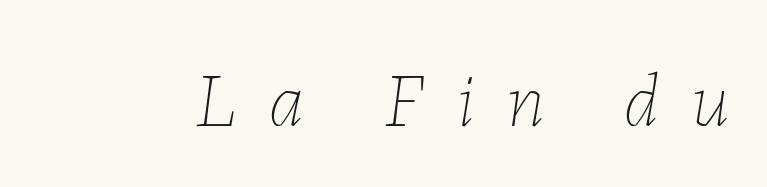
{"italic": "yes", "lean": "right", "slant_degrees": 7, "bold": "no", "weight": "thin", "width": "normal", "stroke_contrast": "low", "x_height": "medium", "monospaced": "no", "underline": "no", "letter_spacing": "wide", "letter_spacing_em": 0.43, "glyph_px": 76}
